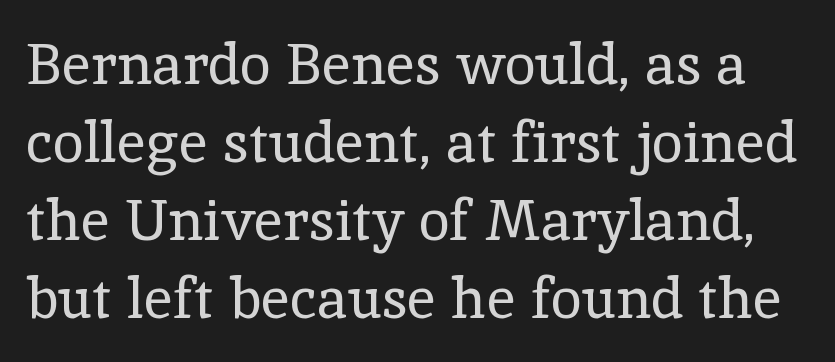
Q: Is the text bold? A: No.
Q: Is the text italic (slanted)? A: No, it is upright.
Q: Is the typeface a serif or a sans-serif typeface? A: Serif.
Q: Is the text underlined? A: No.
Q: Is the spacing between letters normal or unusually wide? A: Normal.
Q: Is the spacing between lines tight, normal or loose? A: Normal.
Q: Width (condensed, normal, or wide)? A: Normal.
Q: x-height? A: Medium.
Q: Monospaced? A: No.
